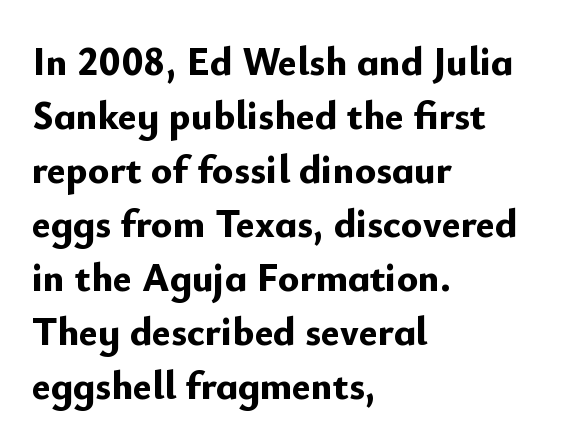
Q: Is the text bold? A: Yes.
Q: Is the text italic (slanted)? A: No, it is upright.
Q: Is the typeface a serif or a sans-serif typeface? A: Sans-serif.
Q: Is the text underlined? A: No.
Q: How is the paragraph aligned? A: Left-aligned.
Q: Is the spacing between letters normal or unusually wide? A: Normal.
Q: Is the spacing between lines tight, normal or loose? A: Normal.
Q: Width (condensed, normal, or wide)? A: Normal.
Q: Stroke contrast? A: Low.
Q: x-height? A: Small.
Q: Monospaced? A: No.
